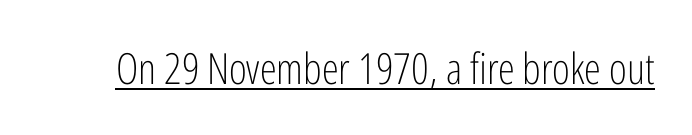
The image shows 43 px light, condensed sans-serif type, upright; set normal letter spacing, underlined; low stroke contrast and a medium x-height.
